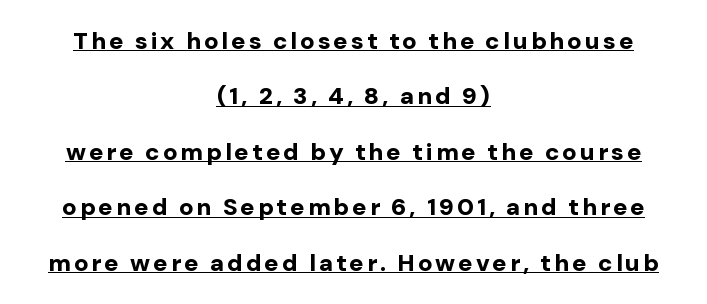
{"italic": "no", "bold": "yes", "underline": "yes", "align": "center", "line_spacing": "loose", "line_spacing_ratio": 2.31, "glyph_px": 24}
